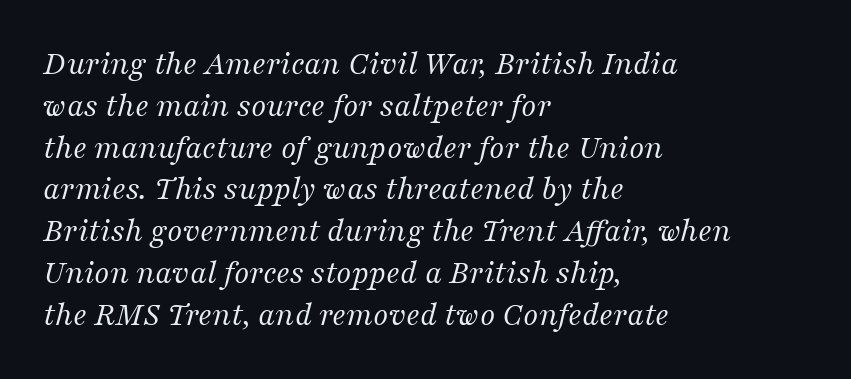
Q: Is the text bold? A: No.
Q: Is the text italic (slanted)? A: Yes, it leans right by about 16 degrees.
Q: Is the typeface a serif or a sans-serif typeface? A: Serif.
Q: Is the text underlined? A: No.
Q: How is the paragraph aligned? A: Left-aligned.
Q: Is the spacing between letters normal or unusually wide? A: Normal.
Q: Width (condensed, normal, or wide)? A: Normal.
Q: Stroke contrast? A: Medium.
Q: x-height? A: Medium.
Q: Monospaced? A: No.
